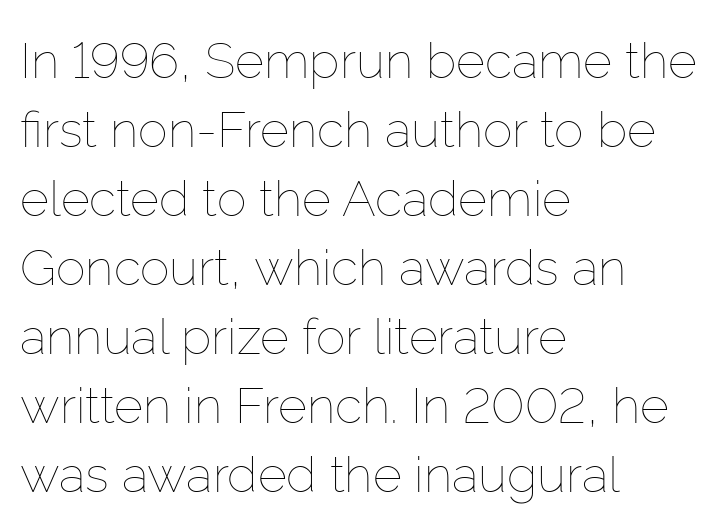
{"italic": "no", "bold": "no", "weight": "thin", "width": "normal", "stroke_contrast": "low", "x_height": "medium", "monospaced": "no", "underline": "no", "align": "left", "line_spacing": "normal", "line_spacing_ratio": 1.38, "letter_spacing": "normal", "letter_spacing_em": 0.0, "glyph_px": 50}
